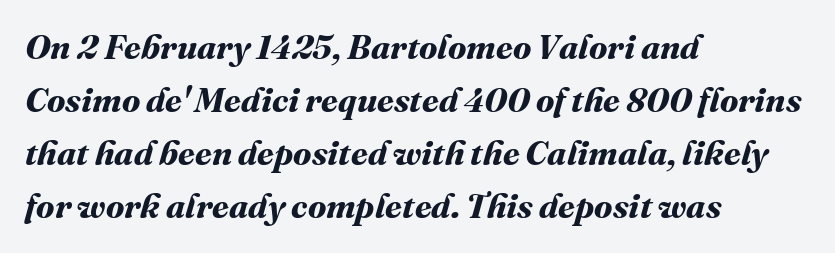
A student would call this left alignment; a typographer would say flush left, rag right. Thick stems and heavy bowls — unmistakably bold. A typesetter would call this leading conventional body-copy spacing. The words here are not underlined. Here the designer chose a conventional face with non-uniform glyph widths.
